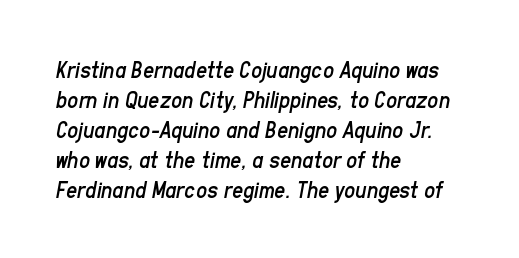
The image shows 24 px text type, italic (leaning right); set left-aligned, normal line spacing (1.25x), normal letter spacing, not underlined.
